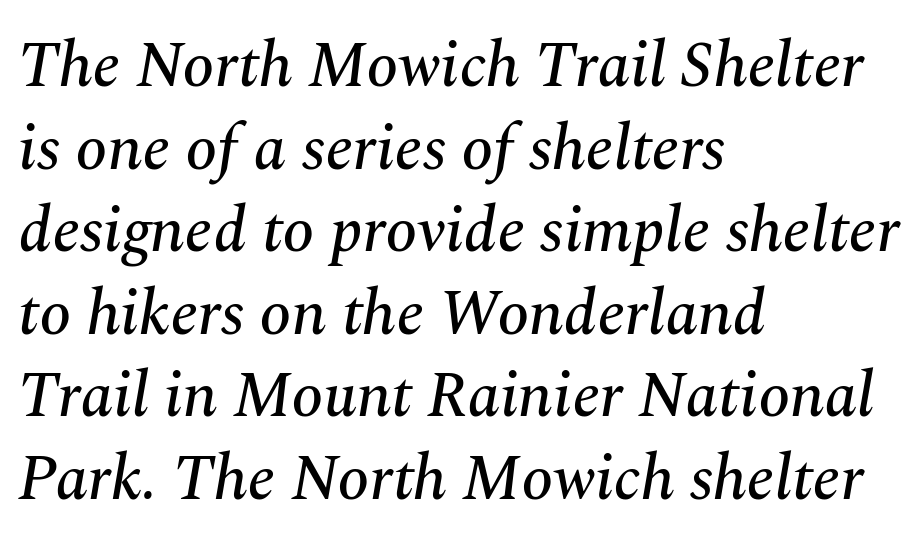
The image shows 64 px serif type, italic (leaning right); set left-aligned, normal line spacing (1.29x), normal letter spacing, not underlined; medium stroke contrast and a medium x-height.
